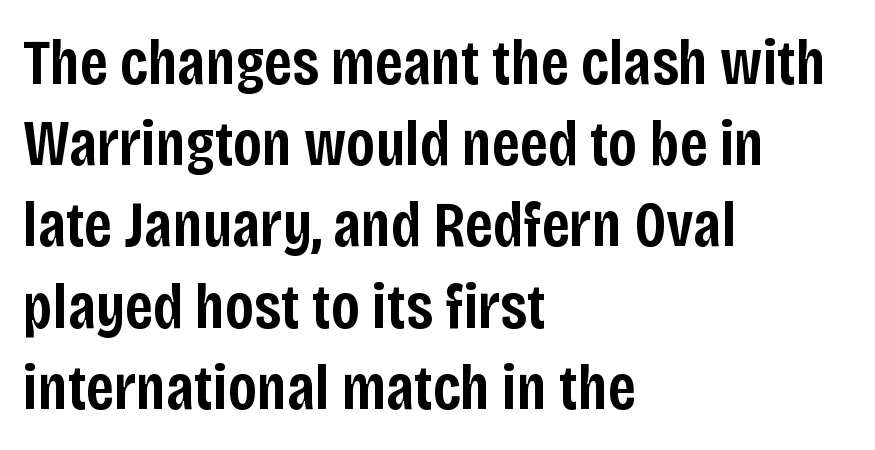
The letterforms sit shoulder to shoulder at normal distance. The glyphs have the mass of a demibold cut, below bold. This sample has the flowing, uneven cadence of proportional lettering. The typesetter chose a ragged-right arrangement here. This sample uses an upright cut, with every glyph sitting square on the baseline. The space between consecutive lines is moderate.
